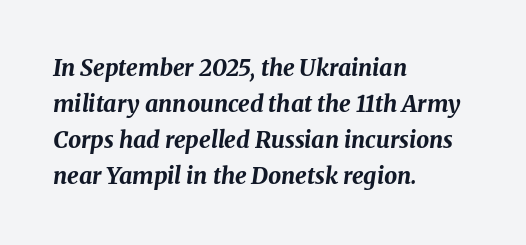
Q: Is the text bold? A: Yes.
Q: Is the text italic (slanted)? A: Yes, it leans right by about 8 degrees.
Q: Is the text underlined? A: No.
Q: How is the paragraph aligned? A: Left-aligned.
Q: Is the spacing between letters normal or unusually wide? A: Normal.
Q: Is the spacing between lines tight, normal or loose? A: Normal.
